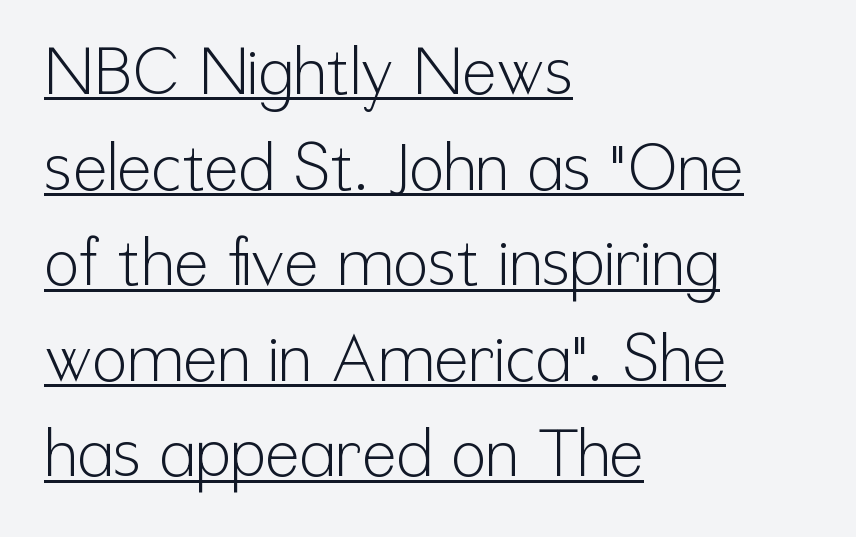
Q: Is the text bold? A: No.
Q: Is the text italic (slanted)? A: No, it is upright.
Q: Is the typeface a serif or a sans-serif typeface? A: Sans-serif.
Q: Is the text underlined? A: Yes.
Q: How is the paragraph aligned? A: Left-aligned.
Q: Is the spacing between letters normal or unusually wide? A: Normal.
Q: Is the spacing between lines tight, normal or loose? A: Normal.
Q: Width (condensed, normal, or wide)? A: Condensed.
Q: Stroke contrast? A: Low.
Q: x-height? A: Medium.
Q: Monospaced? A: No.
